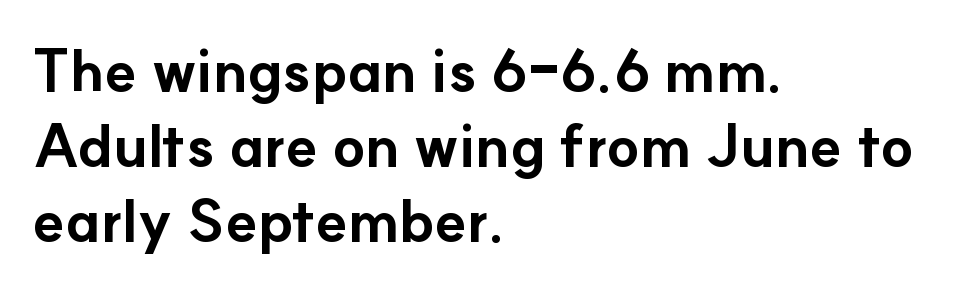
Q: Is the text bold? A: Yes.
Q: Is the text italic (slanted)? A: No, it is upright.
Q: Is the typeface a serif or a sans-serif typeface? A: Sans-serif.
Q: Is the text underlined? A: No.
Q: How is the paragraph aligned? A: Left-aligned.
Q: Is the spacing between letters normal or unusually wide? A: Normal.
Q: Is the spacing between lines tight, normal or loose? A: Normal.
Q: Width (condensed, normal, or wide)? A: Normal.
Q: Stroke contrast? A: Low.
Q: x-height? A: Small.
Q: Monospaced? A: No.
